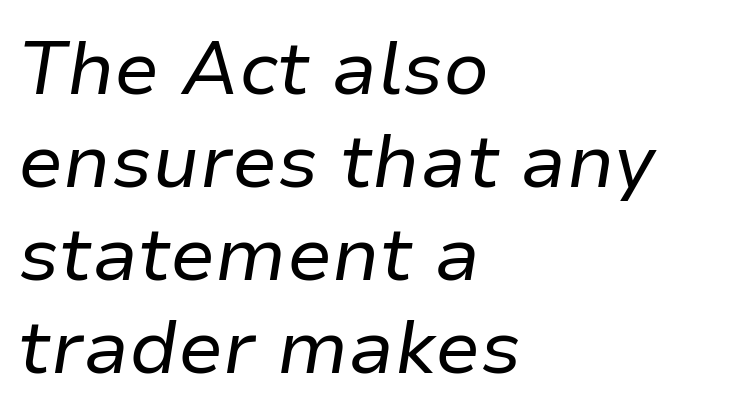
You could not count columns in this text — the font is proportionally spaced. Is the type slanted? Yes — the strokes lean at a clear angle. You could call the tracking neutral — neither tight nor loose. The specimen omits any rule beneath the text block's lines. Weight: in the light-to-regular range.
